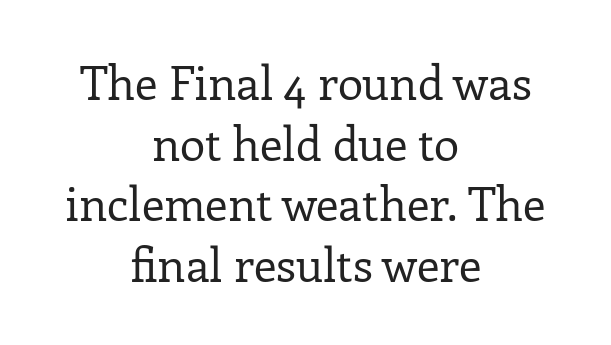
{"serif": "yes", "italic": "no", "bold": "no", "weight": "regular", "width": "normal", "stroke_contrast": "low", "x_height": "medium", "monospaced": "no", "underline": "no", "align": "center", "line_spacing": "normal", "line_spacing_ratio": 1.32, "letter_spacing": "normal", "letter_spacing_em": 0.0, "glyph_px": 46}
